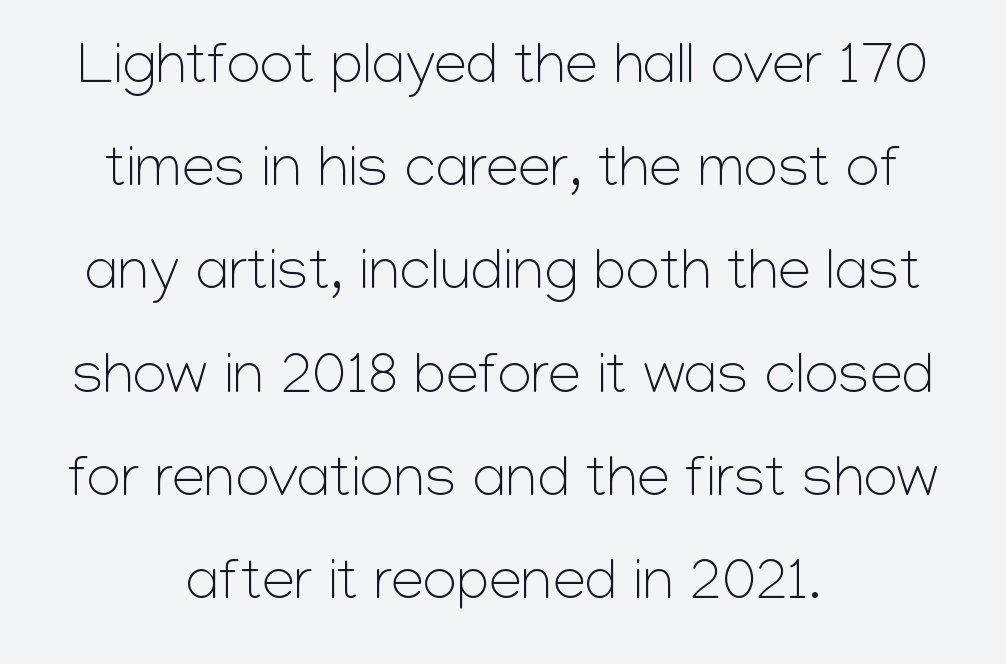
The image shows 59 px light sans-serif type, upright; set centered, line spacing 1.75x, normal letter spacing, not underlined; low stroke contrast and a medium x-height.
